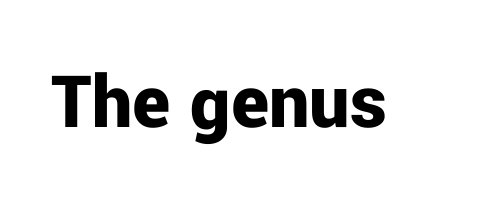
Classification — sans serif. The typesetting leans heavy: a genuine bold. The specimen omits any rule beneath the text block's lines. Here the designer chose a conventional face with non-uniform glyph widths.
